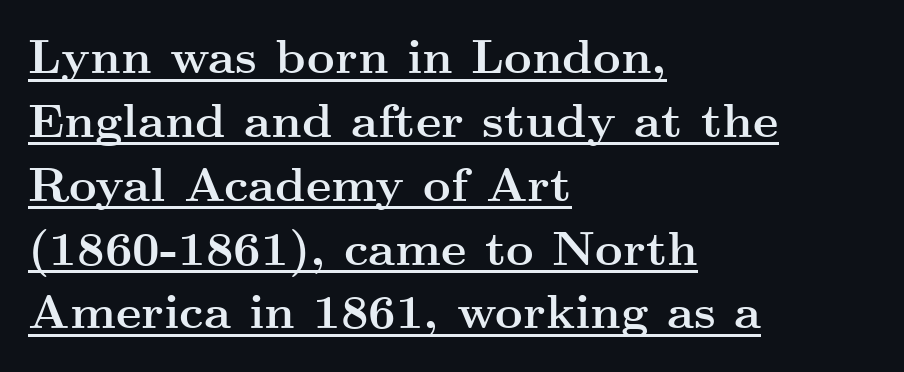
{"serif": "yes", "italic": "no", "bold": "yes", "weight": "semibold", "width": "wide", "stroke_contrast": "medium", "x_height": "small", "monospaced": "no", "underline": "yes", "align": "left", "line_spacing": "normal", "line_spacing_ratio": 1.33, "letter_spacing": "normal", "letter_spacing_em": 0.0, "glyph_px": 48}
